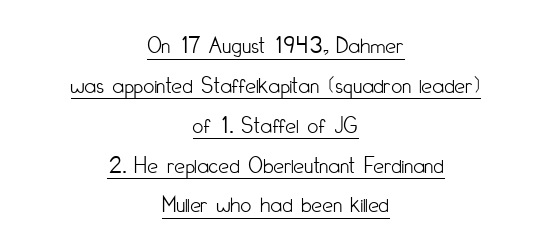
A quiet, ordinary-to-light weight characterises the typeface. The rows are spaced the way most documents space them. Short and long lines alike share a common midpoint. Ascenders rise straight up at ninety degrees. A typographer would call this underscored text. Words appear dense and cohesive because spacing is normal.
